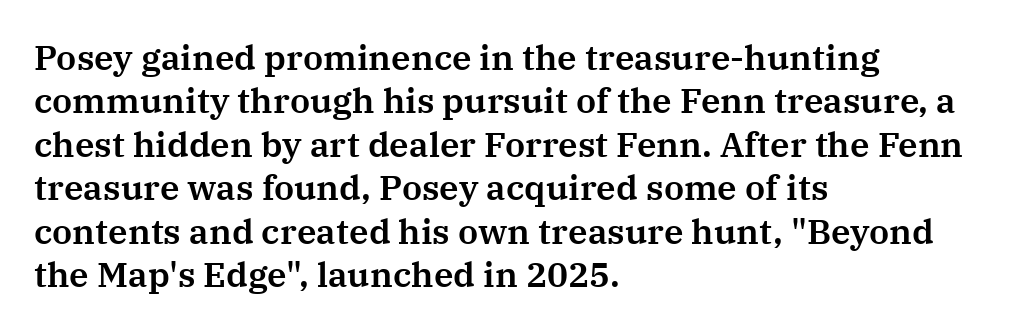
The image shows 35 px serif type, upright; set left-aligned, line spacing 1.24x, normal letter spacing, not underlined; medium stroke contrast and a medium x-height.
